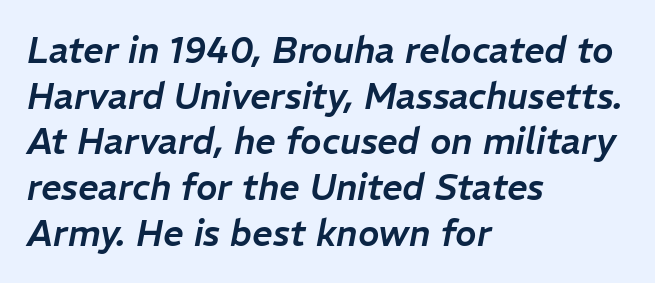
{"italic": "yes", "lean": "right", "slant_degrees": 11, "width": "normal", "stroke_contrast": "low", "x_height": "medium", "monospaced": "no", "underline": "no", "align": "left", "line_spacing": "normal", "line_spacing_ratio": 1.27, "letter_spacing": "normal", "letter_spacing_em": 0.0, "glyph_px": 36}
